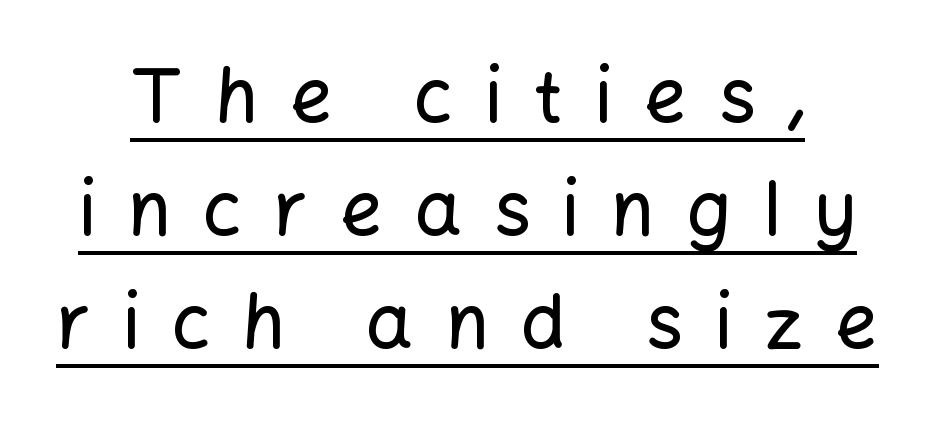
Q: Is the text italic (slanted)? A: No, it is upright.
Q: Is the typeface a serif or a sans-serif typeface? A: Sans-serif.
Q: Is the text underlined? A: Yes.
Q: Is the spacing between letters normal or unusually wide? A: Unusually wide.
Q: Is the spacing between lines tight, normal or loose? A: Normal.
Q: Width (condensed, normal, or wide)? A: Normal.
Q: Stroke contrast? A: Low.
Q: x-height? A: Medium.
Q: Monospaced? A: No.
